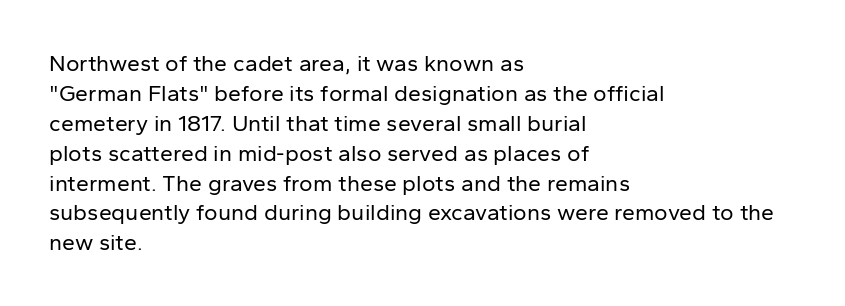
The image shows 23 px text type, upright; set left-aligned, normal line spacing (1.3x), normal letter spacing, not underlined.
